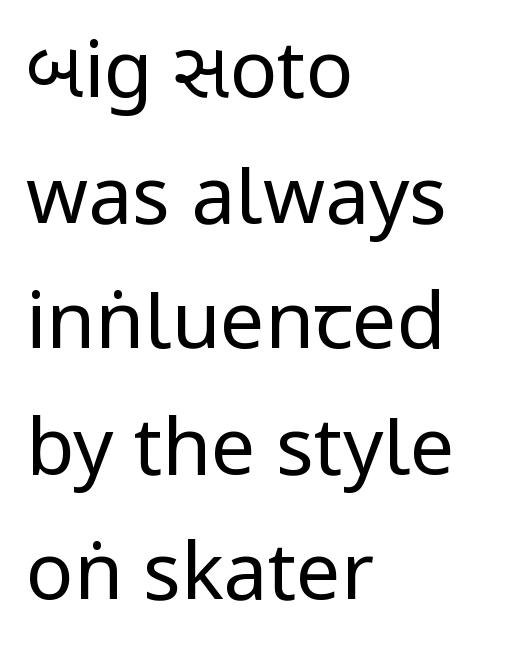
Heft: none added — not bold. The characters display no serif detailing; their extremities are plain. Words appear dense and cohesive because spacing is normal. The foot of each line stays bare and open.
